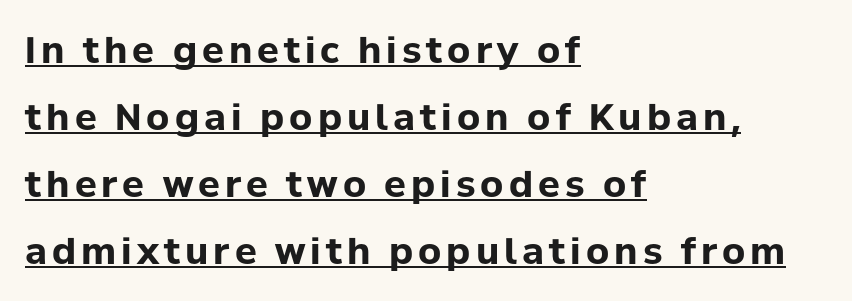
{"serif": "no", "italic": "no", "bold": "yes", "weight": "bold", "width": "normal", "stroke_contrast": "low", "x_height": "medium", "monospaced": "no", "underline": "yes", "align": "left", "line_spacing_ratio": 1.86, "glyph_px": 36}
